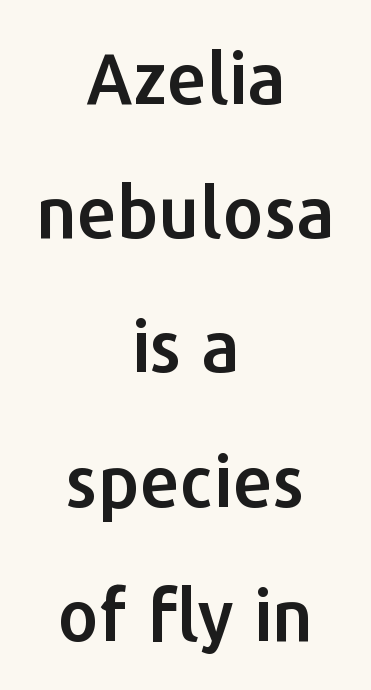
{"serif": "no", "italic": "no", "width": "normal", "stroke_contrast": "low", "x_height": "medium", "monospaced": "no", "underline": "no", "align": "center", "line_spacing_ratio": 1.89, "letter_spacing": "normal", "letter_spacing_em": 0.0, "glyph_px": 71}
